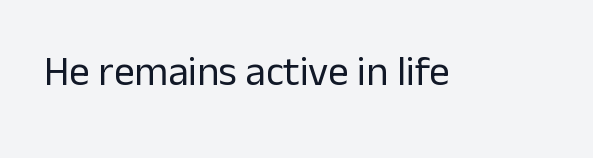
The image shows 41 px regular-weight sans-serif type, upright; set normal letter spacing, not underlined; low stroke contrast and a medium x-height.
